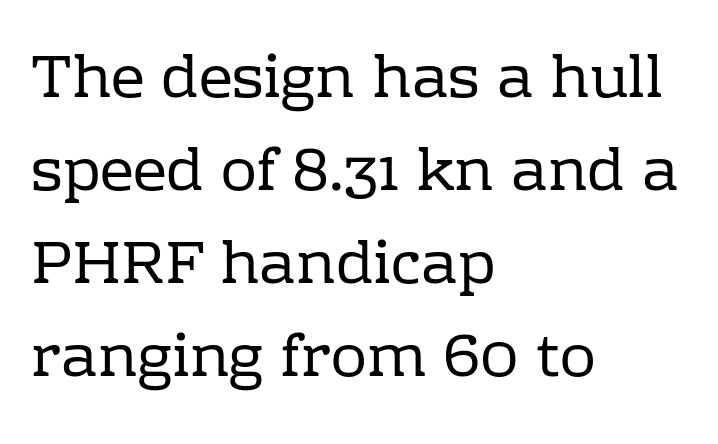
Do the characters align in a grid? No, the font is proportional. Only glyphs here, with clear space below each row. Each letter's strokes conclude with small projecting serifs. The strokes carry an ordinary text weight at most. Reading down the column, the eye jumps a familiar distance to each next line. A classic flush-left, rag-right setting is used for this passage.
